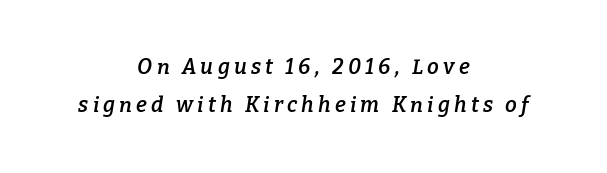
Q: Is the text bold? A: Semi-bold.
Q: Is the text italic (slanted)? A: Yes, it leans right by about 9 degrees.
Q: Is the text underlined? A: No.
Q: How is the paragraph aligned? A: Centered.
Q: Is the spacing between letters normal or unusually wide? A: Unusually wide.
